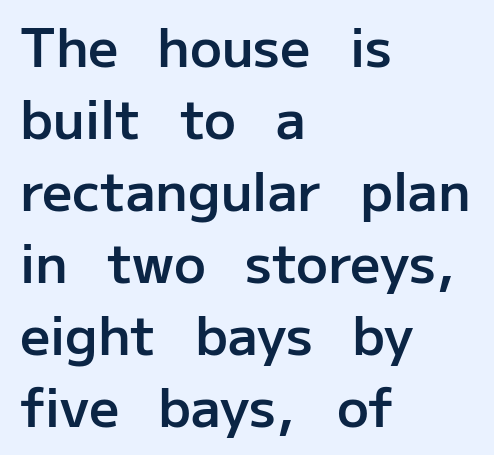
The image shows 53 px semibold sans-serif type, upright; set left-aligned, normal line spacing (1.36x), normal letter spacing, not underlined; low stroke contrast and a medium x-height.
